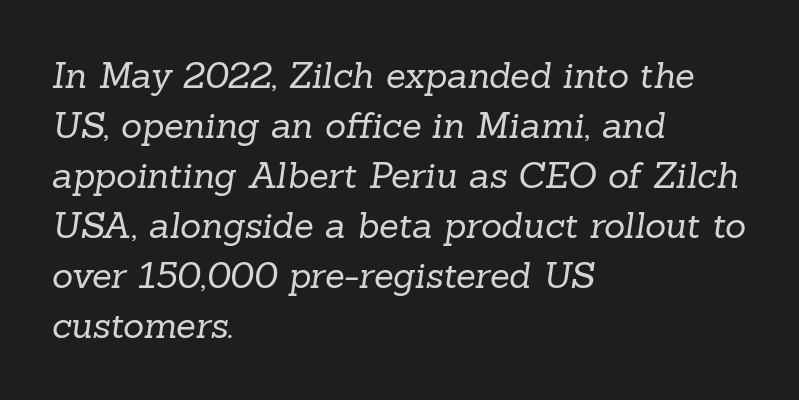
Each word holds together tightly as a unit, with standard inter-letter gaps. Do the characters align in a grid? No, the font is proportional. The block of text has a typical density, with ordinary space between rows. Old-style or modern, the face here clearly has serifs. Each row of text sits above clean, open space.
